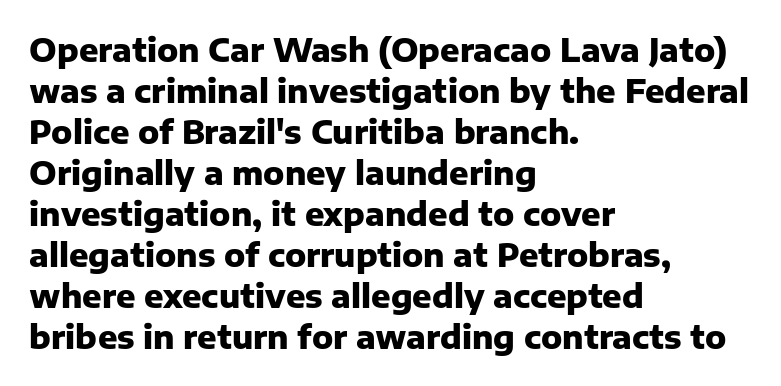
Q: Is the text bold? A: Yes.
Q: Is the text italic (slanted)? A: No, it is upright.
Q: Is the typeface a serif or a sans-serif typeface? A: Sans-serif.
Q: Is the text underlined? A: No.
Q: How is the paragraph aligned? A: Left-aligned.
Q: Is the spacing between letters normal or unusually wide? A: Normal.
Q: Is the spacing between lines tight, normal or loose? A: Normal.
Q: Width (condensed, normal, or wide)? A: Normal.
Q: Stroke contrast? A: Low.
Q: x-height? A: Medium.
Q: Monospaced? A: No.
